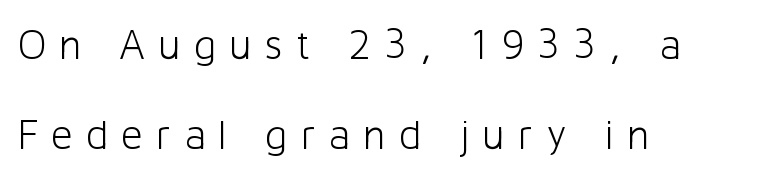
The image shows 43 px light sans-serif type, upright; set left-aligned, loose line spacing (2.09x), unusually wide letter spacing (+0.29 em), not underlined; low stroke contrast and a medium x-height.
